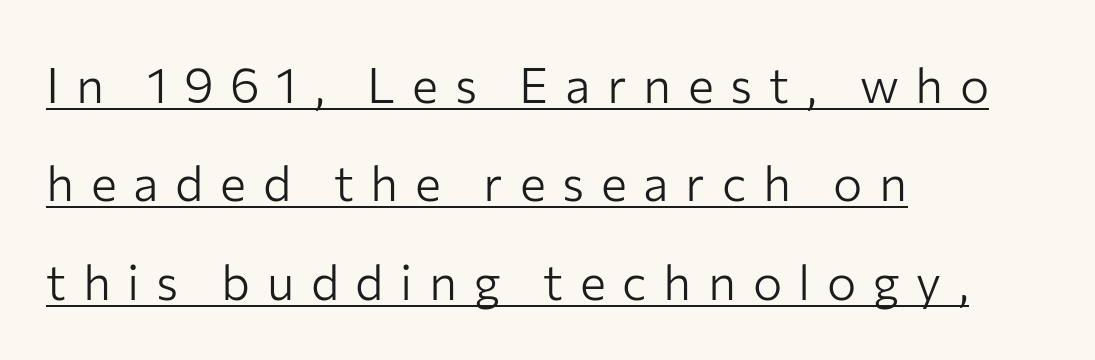
The lines are spread far apart with generous leading. Each line starts at the same left margin while the right side varies. This is the regular roman posture of the typeface. The passage shown is typed in a proportional face where columns would drift. Letter spacing: wide. Decoration check: the copy is underlined.
